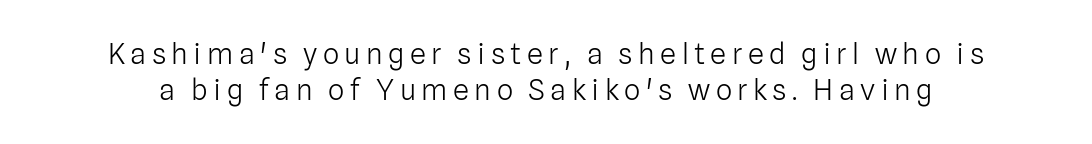
This sample has the flowing, uneven cadence of proportional lettering. To sum up the face: it is a sans, with no serifs. Underlining? Definitely not there. Notice how descenders clear the ascenders below comfortably — that's standard leading. Ascenders rise straight up at ninety degrees. A light-to-regular cut is what we see here.
